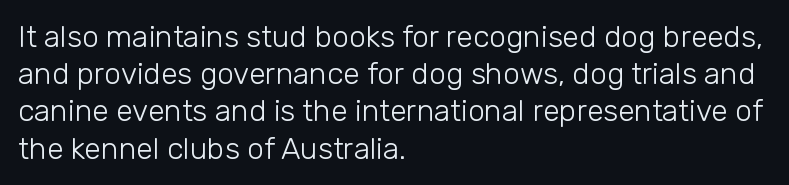
The image shows 30 px light sans-serif type, upright; set left-aligned, line spacing 1.24x, normal letter spacing, not underlined; low stroke contrast and a medium x-height.
